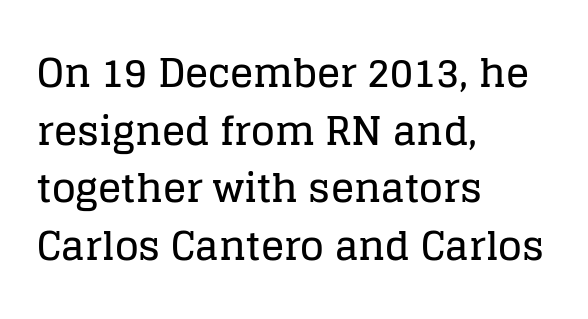
The image shows 39 px serif type, upright; set left-aligned, normal line spacing (1.48x), normal letter spacing, not underlined; low stroke contrast and a large x-height.
